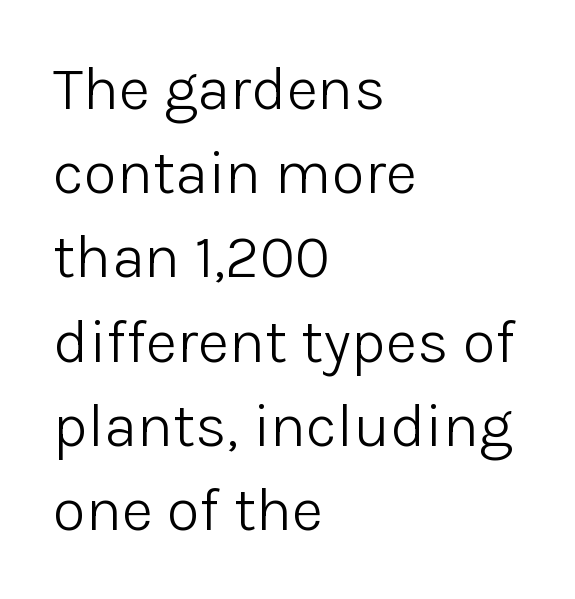
The image shows 61 px light sans-serif type, upright; set left-aligned, normal line spacing (1.38x), normal letter spacing, not underlined; low stroke contrast and a medium x-height.
